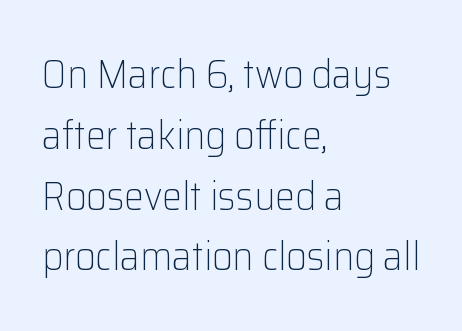
The image shows 40 px light sans-serif type, upright; set left-aligned, normal line spacing (1.52x), normal letter spacing, not underlined; low stroke contrast and a medium x-height.
